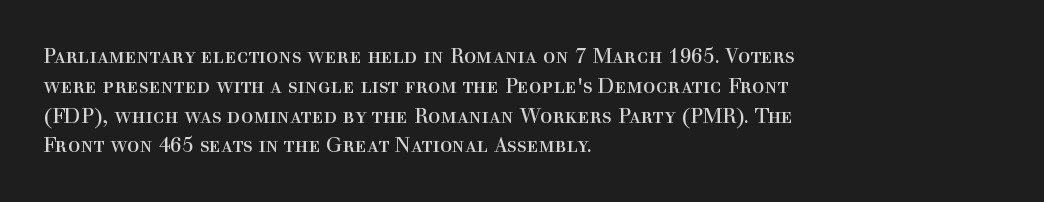
Quick note: interline space is typical. Nothing unusual about the tracking: characters are spaced as the font intends. Unmarked baselines from the first word to the last. No italicization has been applied; the sample stays upright.
